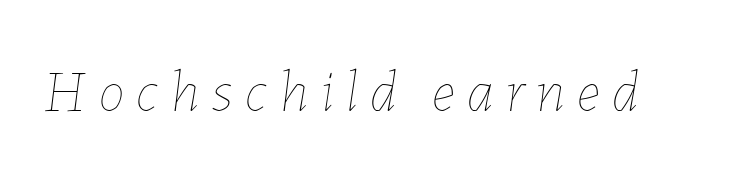
The cut favours lightness, reaching ordinary text weight at its darkest. The gap between lines stays unmarked. The rendering uses natural spacing where letterforms have individual widths. This sample uses an oblique cut, with every glyph tilted off the vertical. The passage shown has open, widely tracked lettering throughout.
